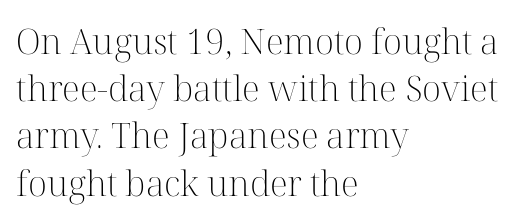
The image shows 35 px light serif type, upright; set left-aligned, normal line spacing (1.35x), normal letter spacing, not underlined; high stroke contrast and a medium x-height.
